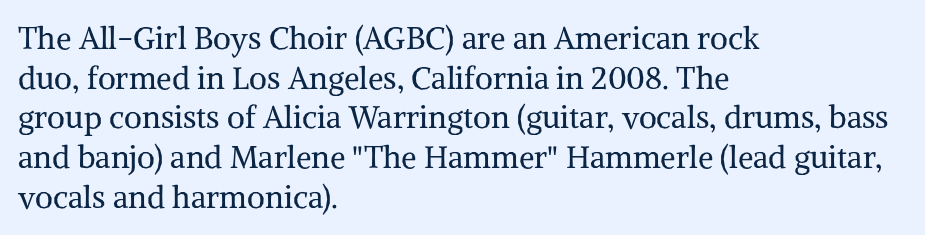
{"serif": "yes", "italic": "no", "bold": "no", "weight": "regular", "width": "normal", "stroke_contrast": "medium", "x_height": "medium", "monospaced": "no", "underline": "no", "align": "left", "line_spacing": "normal", "line_spacing_ratio": 1.28, "letter_spacing": "normal", "letter_spacing_em": 0.0, "glyph_px": 31}
